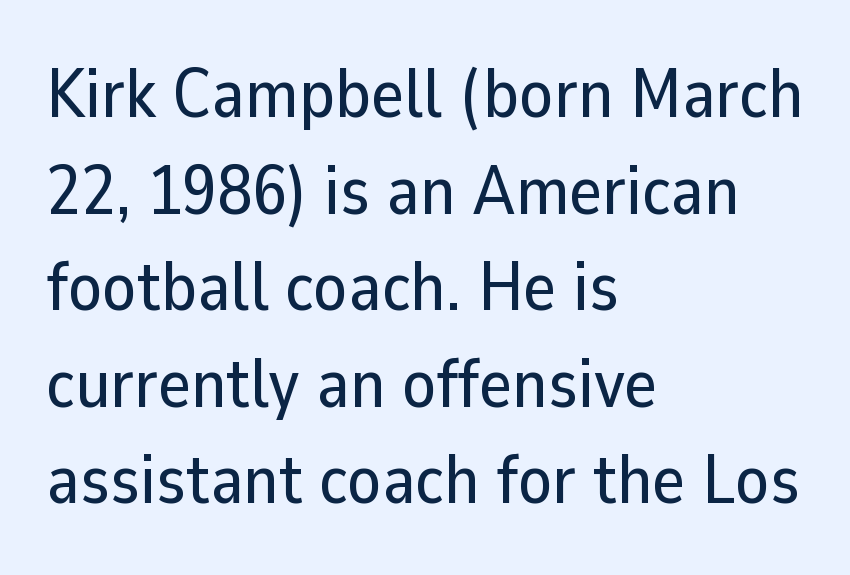
Do the characters align in a grid? No, the font is proportional. This is sans-serif lettering, the kind often seen on screens and signage. Vertical spacing — default. Rendered with straight, roman letterforms. Spacing between characters is what you'd get straight out of the box.
